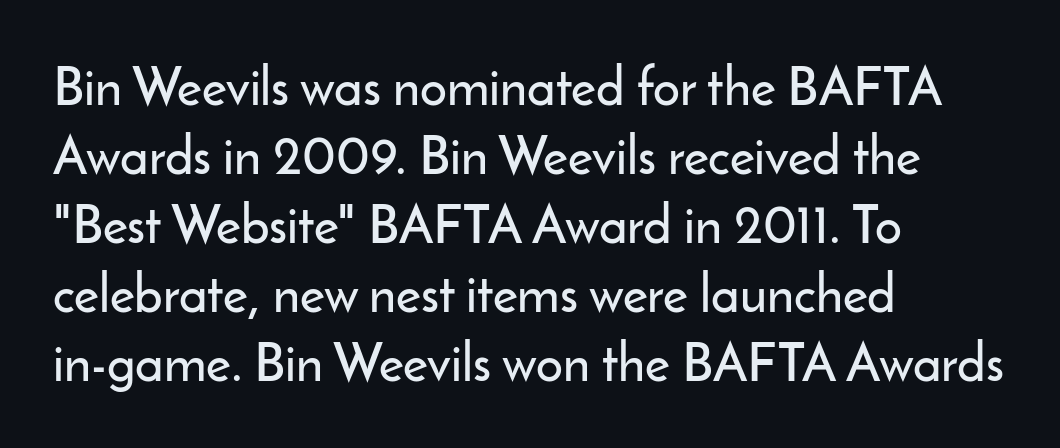
{"serif": "no", "italic": "no", "width": "normal", "stroke_contrast": "low", "x_height": "small", "monospaced": "no", "underline": "no", "align": "left", "line_spacing": "normal", "line_spacing_ratio": 1.3, "letter_spacing": "normal", "letter_spacing_em": 0.0, "glyph_px": 53}
